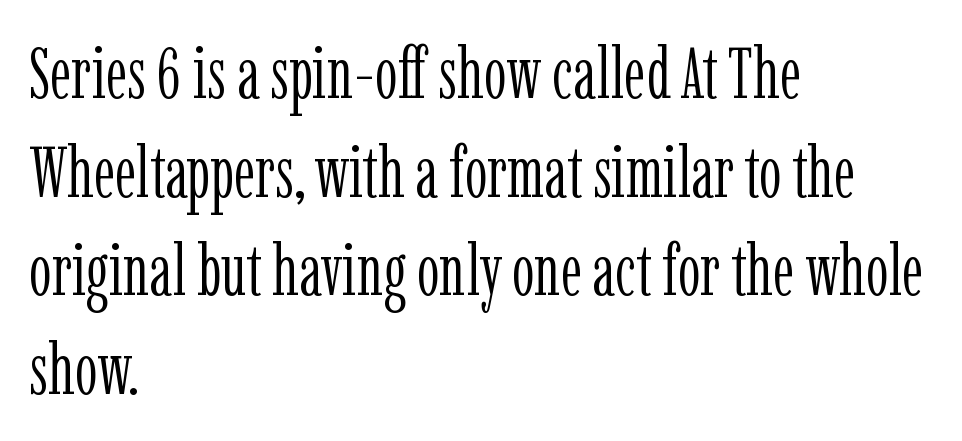
Serifs: yes, visible at the terminals of the letterforms. There is no visible air inserted between adjacent glyphs. Caption: multi-line text, flush left, ragged right. Notice how the stems are strictly vertical — no italics here.
